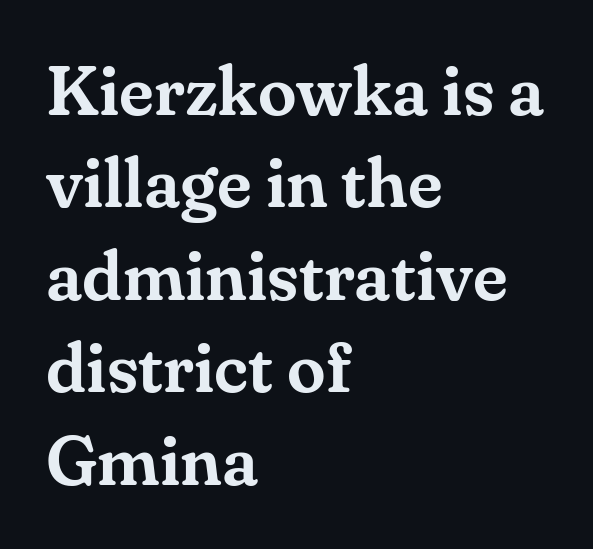
These lines are rendered in a variable-pitch font. A clean baseline with only descenders dipping below it. Letter spacing: default. Does the lettering tilt? It doesn't — this is upright.
